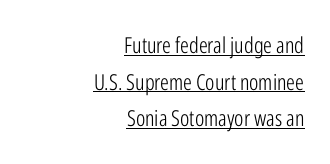
The image shows 22 px text type, upright; set right-aligned, normal line spacing (1.67x), normal letter spacing, underlined.
